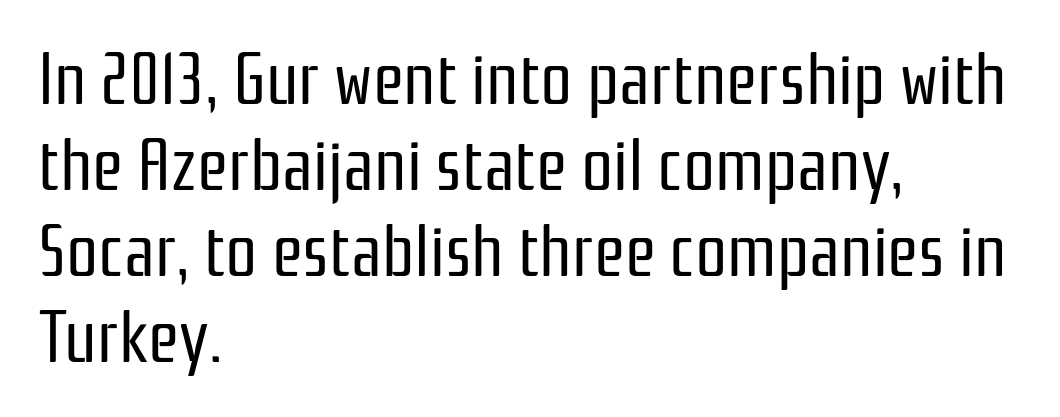
This sample has the flowing, uneven cadence of proportional lettering. Nope, not italic — everything's standing straight. The letterforms sit shoulder to shoulder at normal distance. The font sits on the lighter half of the weight spectrum, regular included.
